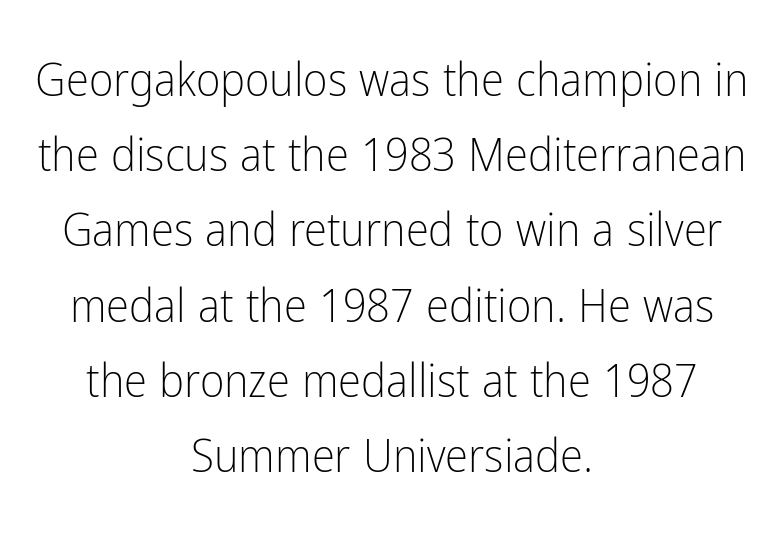
Q: Is the text bold? A: No.
Q: Is the text italic (slanted)? A: No, it is upright.
Q: Is the typeface a serif or a sans-serif typeface? A: Sans-serif.
Q: Is the text underlined? A: No.
Q: How is the paragraph aligned? A: Centered.
Q: Is the spacing between letters normal or unusually wide? A: Normal.
Q: Is the spacing between lines tight, normal or loose? A: Normal.
Q: Width (condensed, normal, or wide)? A: Condensed.
Q: Stroke contrast? A: Low.
Q: x-height? A: Medium.
Q: Monospaced? A: No.
